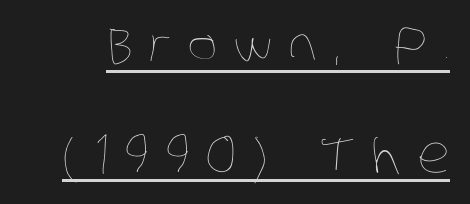
A continuous stroke trails under the words, as in a hyperlink. Interline gaps are noticeably wide in this sample. This sample has the flowing, uneven cadence of proportional lettering. Inter-character spacing is expanded well beyond the font's built-in metrics. The face looks like a standard text weight, possibly lighter.
